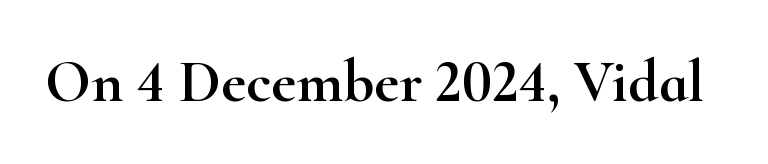
Q: Is the text italic (slanted)? A: No, it is upright.
Q: Is the typeface a serif or a sans-serif typeface? A: Serif.
Q: Is the text underlined? A: No.
Q: Is the spacing between letters normal or unusually wide? A: Normal.
Q: Width (condensed, normal, or wide)? A: Wide.
Q: Stroke contrast? A: High.
Q: x-height? A: Small.
Q: Monospaced? A: No.
